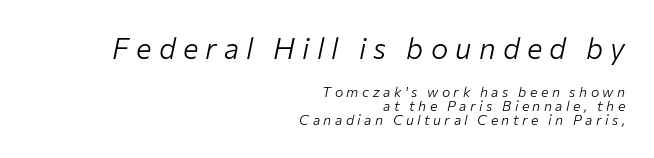
{"italic": "yes", "lean": "right", "slant_degrees": 12, "bold": "no", "weight": "light", "width": "normal", "stroke_contrast": "low", "x_height": "medium", "monospaced": "no", "underline": "no", "align": "right", "line_spacing": "tight", "line_spacing_ratio": 1.02, "letter_spacing": "wide", "letter_spacing_em": 0.25, "larger_block": "first", "size_ratio": 2.07, "glyph_px": 29}
